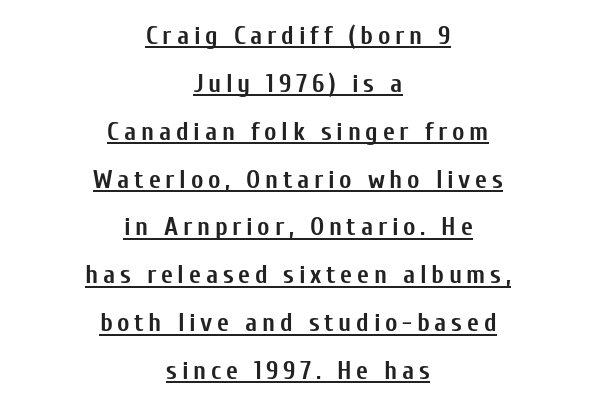
{"italic": "no", "bold": "yes", "underline": "yes", "align": "center", "line_spacing_ratio": 1.84, "glyph_px": 26}
